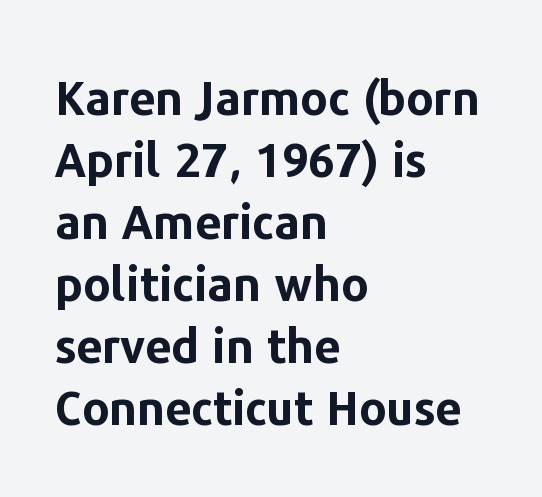
{"serif": "no", "italic": "no", "bold": "yes", "weight": "bold", "width": "normal", "stroke_contrast": "low", "x_height": "medium", "monospaced": "no", "underline": "no", "align": "left", "line_spacing": "normal", "line_spacing_ratio": 1.32, "letter_spacing": "normal", "letter_spacing_em": 0.0, "glyph_px": 47}
